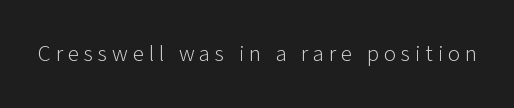
The image shows 23 px text type, upright; set unusually wide letter spacing (+0.21 em), not underlined.
